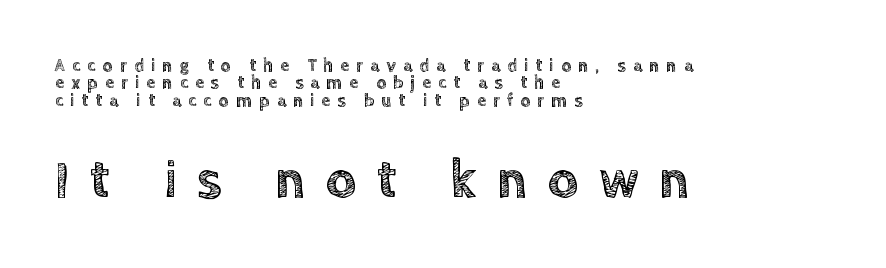
{"italic": "no", "width": "normal", "x_height": "large", "monospaced": "no", "underline": "no", "align": "left", "line_spacing": "tight", "line_spacing_ratio": 0.96, "letter_spacing": "wide", "letter_spacing_em": 0.39, "larger_block": "second", "size_ratio": 2.94, "glyph_px": 53}
